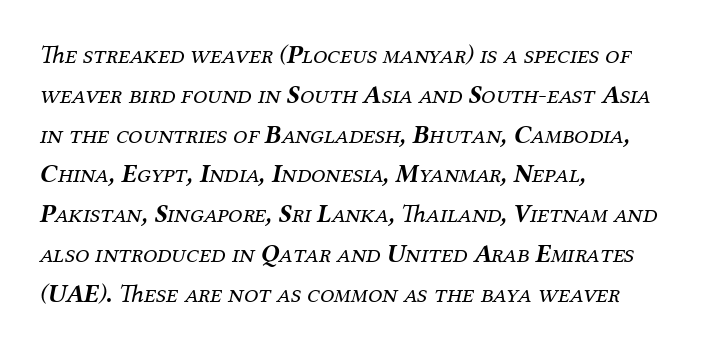
Q: Is the text bold? A: No.
Q: Is the text italic (slanted)? A: Yes, it leans right by about 12 degrees.
Q: Is the text underlined? A: No.
Q: How is the paragraph aligned? A: Left-aligned.
Q: Is the spacing between letters normal or unusually wide? A: Normal.
Q: Is the spacing between lines tight, normal or loose? A: Normal.
